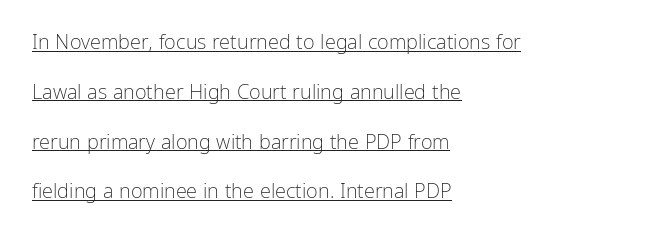
Q: Is the text bold? A: No.
Q: Is the text italic (slanted)? A: No, it is upright.
Q: Is the text underlined? A: Yes.
Q: How is the paragraph aligned? A: Left-aligned.
Q: Is the spacing between letters normal or unusually wide? A: Normal.
Q: Is the spacing between lines tight, normal or loose? A: Loose.
